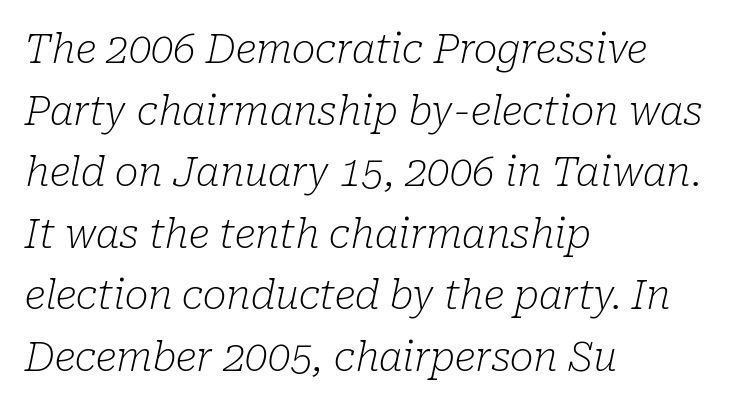
Q: Is the text bold? A: No.
Q: Is the text italic (slanted)? A: Yes, it leans right by about 10 degrees.
Q: Is the typeface a serif or a sans-serif typeface? A: Serif.
Q: Is the text underlined? A: No.
Q: How is the paragraph aligned? A: Left-aligned.
Q: Is the spacing between letters normal or unusually wide? A: Normal.
Q: Is the spacing between lines tight, normal or loose? A: Normal.
Q: Width (condensed, normal, or wide)? A: Normal.
Q: Stroke contrast? A: Low.
Q: x-height? A: Medium.
Q: Monospaced? A: No.
